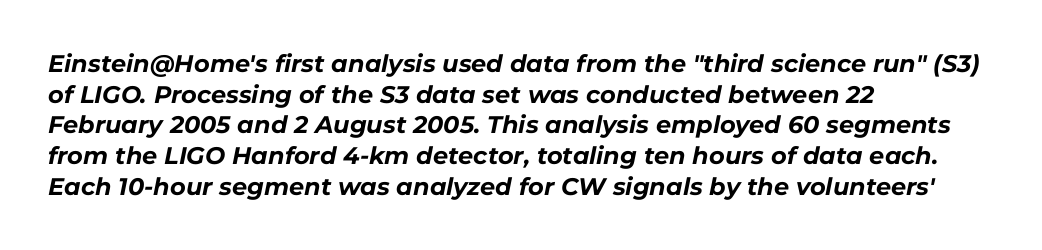
The space between consecutive lines is moderate. Is the type slanted? Yes — the strokes lean at a clear angle. Inter-character spacing is left at the font's built-in metrics. Horizontal alignment here is leftward, the default for most running prose.
